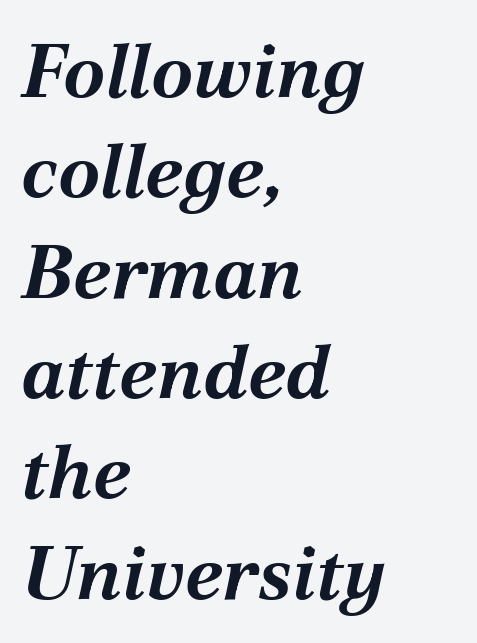
Every letter is thick-stroked: bold, no question. You could not count columns in this text — the font is proportionally spaced. These lines were composed using italics. Vertical spacing — default.
